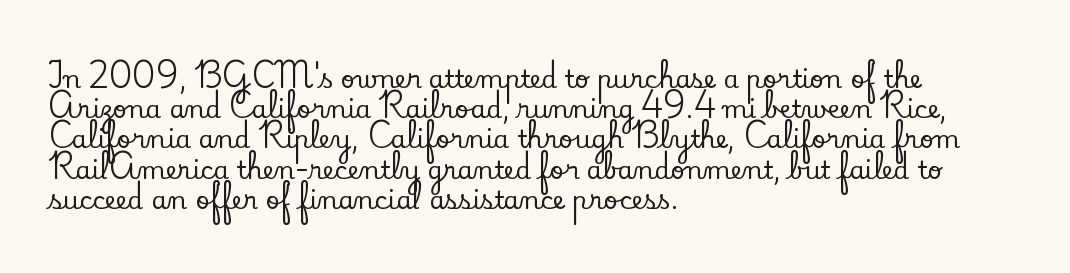
The image shows 25 px text type, upright; set left-aligned, line spacing 1.21x, normal letter spacing, not underlined.
